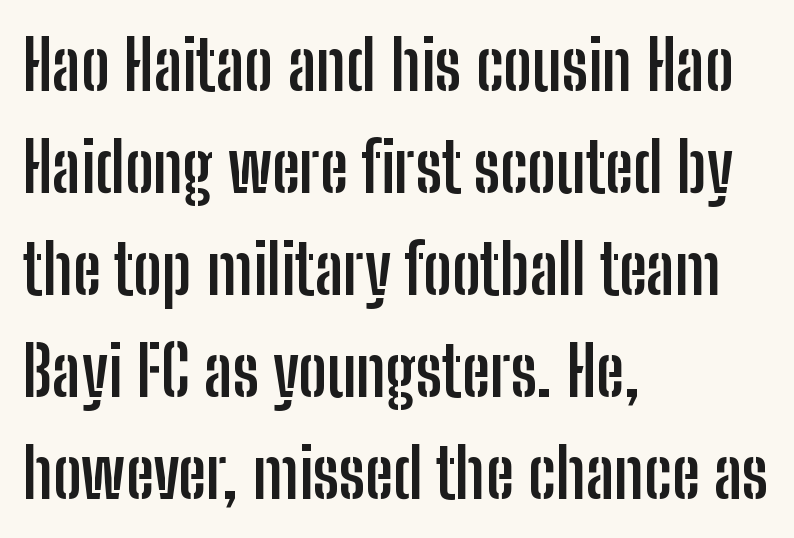
Stroke thickness is high; the sample reads as a true bold. Do the characters align in a grid? No, the font is proportional. Inter-character spacing is left at the font's built-in metrics. The space directly below the letters is spotless. Alignment: flush left.
